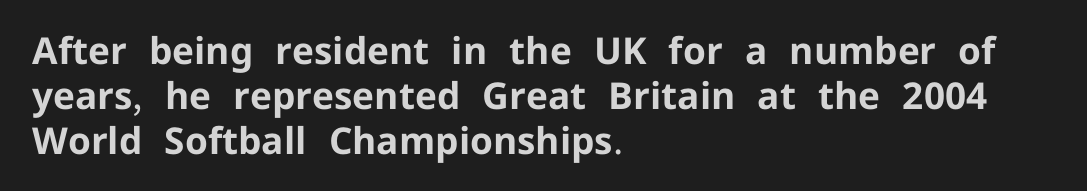
The image shows 37 px bold sans-serif type, upright; set left-aligned, line spacing 1.21x, normal letter spacing, not underlined; low stroke contrast and a medium x-height.
